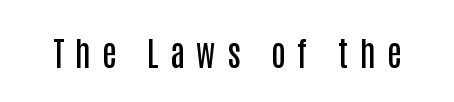
{"serif": "no", "italic": "no", "bold": "semi", "weight": "semibold", "width": "condensed", "stroke_contrast": "low", "x_height": "large", "monospaced": "no", "underline": "no", "letter_spacing": "wide", "letter_spacing_em": 0.35, "glyph_px": 33}
